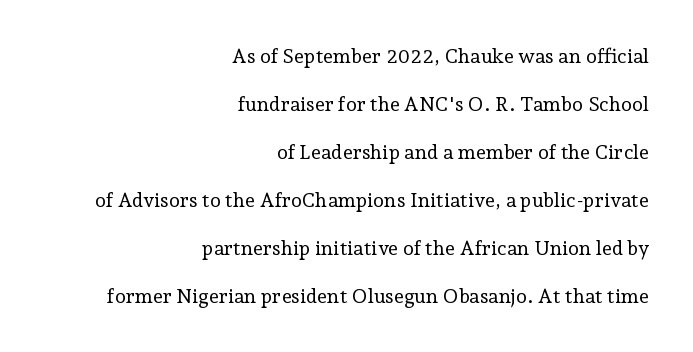
Q: Is the text bold? A: No.
Q: Is the text italic (slanted)? A: No, it is upright.
Q: Is the text underlined? A: No.
Q: How is the paragraph aligned? A: Right-aligned.
Q: Is the spacing between letters normal or unusually wide? A: Normal.
Q: Is the spacing between lines tight, normal or loose? A: Loose.
